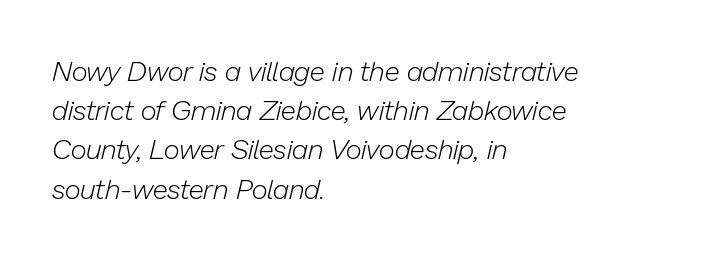
The image shows 28 px light type, italic (leaning right); set left-aligned, normal line spacing (1.4x), normal letter spacing, not underlined; low stroke contrast and a medium x-height.
